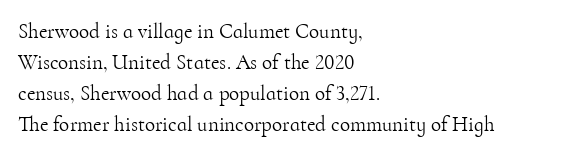
No chunkiness to these letters — they're not bold. The area under the type is left untouched. This rendering uses left alignment, leaving the right contour irregular. The font's upright variant was chosen for this text. Compared with typical body copy, the letter spacing here is the same.
